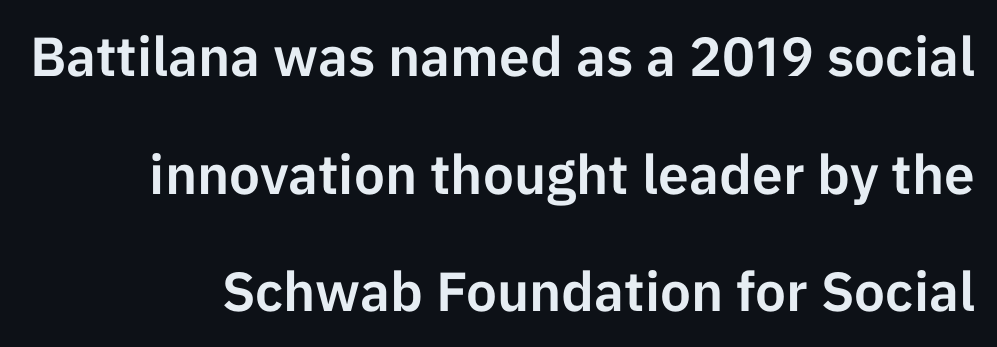
Every character sits straight up, as roman type does. The face used here is proportionally spaced, like ordinary book or web type. The passage shown stacks its lines with a broad gap. The face used here is a sans, in the tradition of grotesques and geometrics. The area under the type is left untouched.
